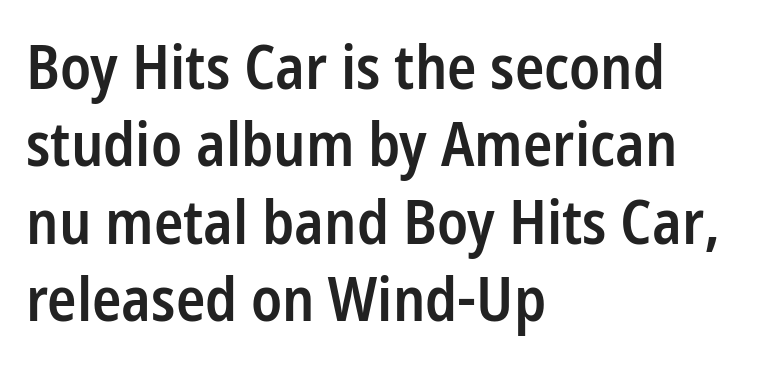
Q: Is the text bold? A: Semi-bold.
Q: Is the text italic (slanted)? A: No, it is upright.
Q: Is the typeface a serif or a sans-serif typeface? A: Sans-serif.
Q: Is the text underlined? A: No.
Q: How is the paragraph aligned? A: Left-aligned.
Q: Is the spacing between letters normal or unusually wide? A: Normal.
Q: Is the spacing between lines tight, normal or loose? A: Normal.
Q: Width (condensed, normal, or wide)? A: Condensed.
Q: Stroke contrast? A: Low.
Q: x-height? A: Medium.
Q: Monospaced? A: No.
